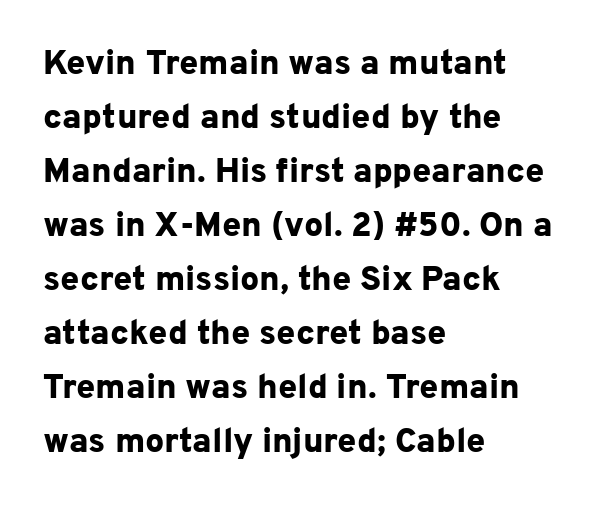
{"serif": "no", "italic": "no", "bold": "yes", "weight": "bold", "width": "normal", "stroke_contrast": "low", "x_height": "medium", "monospaced": "no", "underline": "no", "align": "left", "line_spacing": "normal", "line_spacing_ratio": 1.59, "letter_spacing": "normal", "letter_spacing_em": 0.0, "glyph_px": 34}
